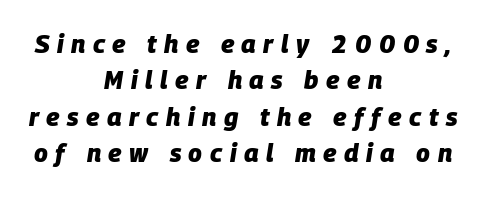
Does the lettering tilt? It does — this is italic. Short and long lines alike share a common midpoint. Here the glyphs are tracked loosely, breaking word shapes into spaced letters. Does the leading feel generous? No, just average. The characters look thick and weighty, a clear bold. Quick note: underline off.
